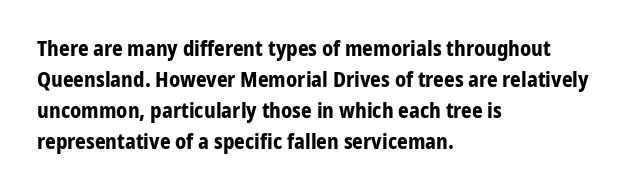
Posture: vertical. A classic flush-left, rag-right setting is used for this passage. Horizontal bands of white between lines are of average thickness. Each word holds together tightly as a unit, with standard inter-letter gaps. The font is running at its bold setting.
